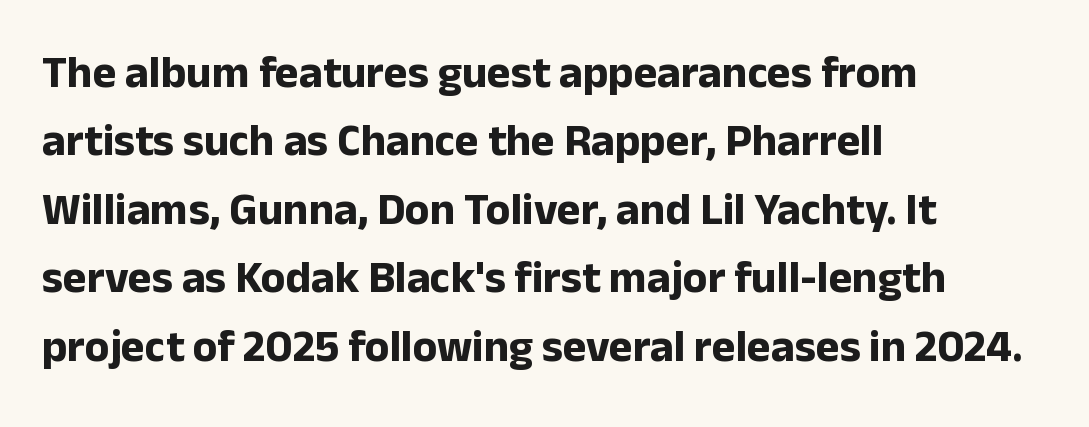
The image shows 45 px bold sans-serif type, upright; set left-aligned, normal line spacing (1.52x), normal letter spacing, not underlined; low stroke contrast and a medium x-height.
